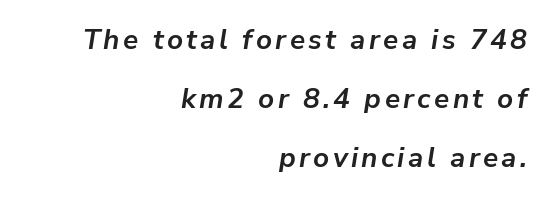
The image shows 28 px semibold type, italic (leaning right); set right-aligned, loose line spacing (2.1x), not underlined; low stroke contrast and a medium x-height.
